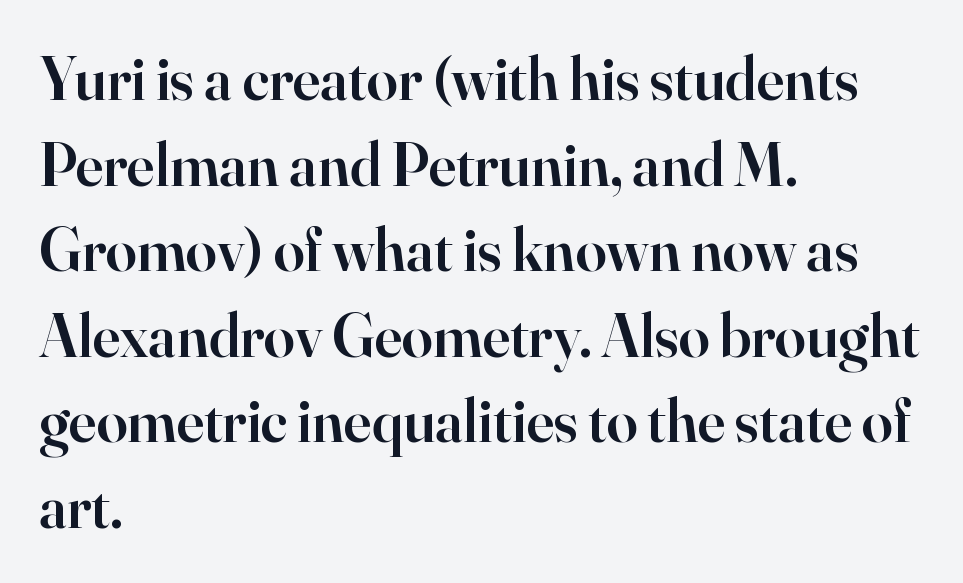
{"serif": "yes", "italic": "no", "bold": "semi", "weight": "semibold", "width": "normal", "stroke_contrast": "high", "x_height": "small", "monospaced": "no", "underline": "no", "align": "left", "line_spacing": "normal", "line_spacing_ratio": 1.38, "letter_spacing": "normal", "letter_spacing_em": 0.0, "glyph_px": 62}
